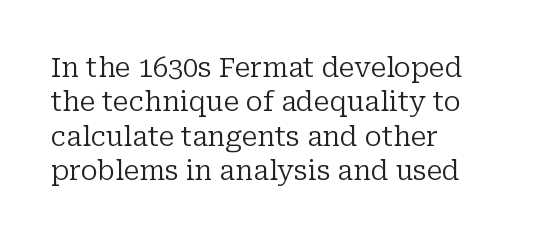
The image shows 27 px text type, upright; set left-aligned, normal line spacing (1.27x), normal letter spacing, not underlined.
